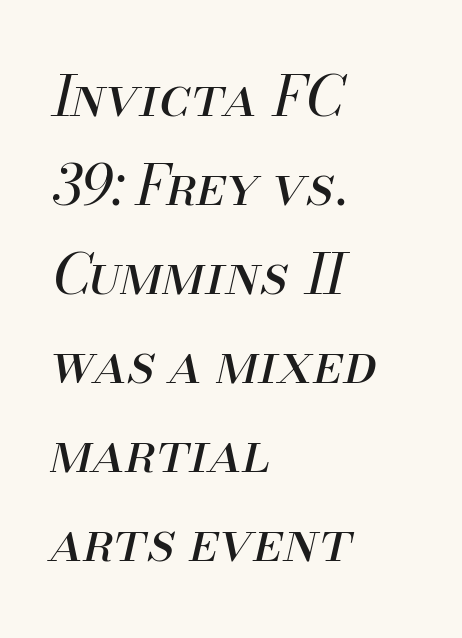
Quick note: italic. No letter is thick-stroked: the sample isn't bold. The type is set solid horizontally, with unmodified tracking. Letters rest on an invisible, unmarked baseline. Do the characters align in a grid? No, the font is proportional. The ragged edge is on the right, which tells us the setting is flush left.
